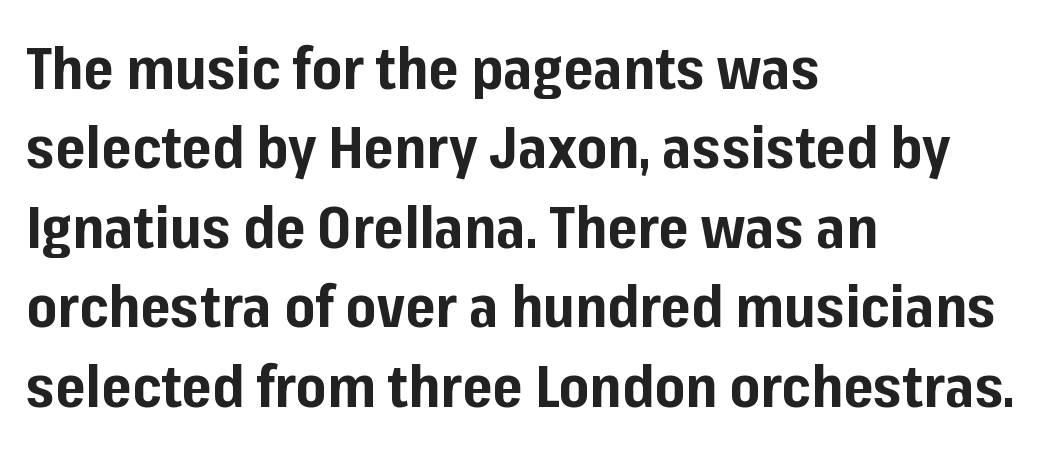
Q: Is the text bold? A: Yes.
Q: Is the text italic (slanted)? A: No, it is upright.
Q: Is the typeface a serif or a sans-serif typeface? A: Sans-serif.
Q: Is the text underlined? A: No.
Q: How is the paragraph aligned? A: Left-aligned.
Q: Is the spacing between letters normal or unusually wide? A: Normal.
Q: Is the spacing between lines tight, normal or loose? A: Normal.
Q: Width (condensed, normal, or wide)? A: Normal.
Q: Stroke contrast? A: Low.
Q: x-height? A: Medium.
Q: Monospaced? A: No.
